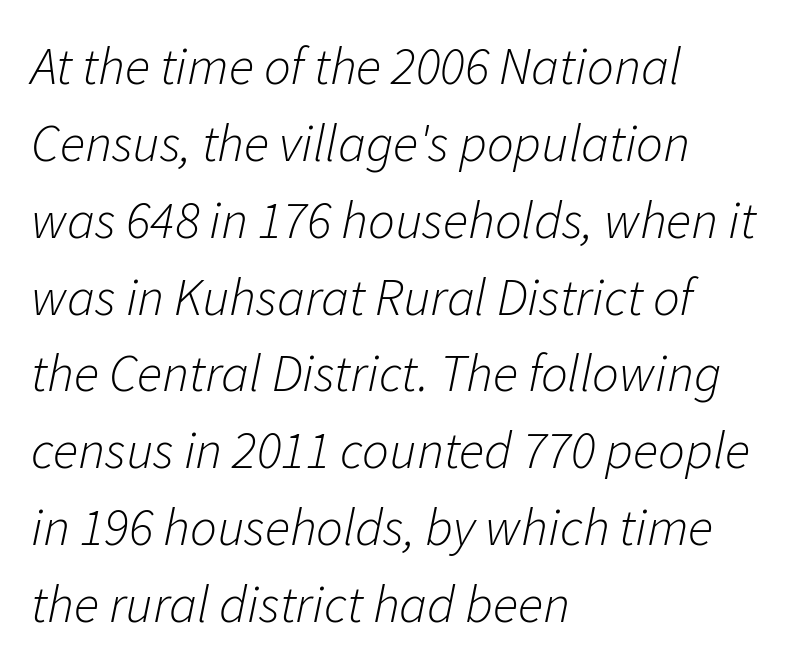
Each stroke keeps to a modest, everyday thickness or less. These lines are rendered in a variable-pitch font. Does the copy run flush right? No — it runs flush left. The baseline area is clear.
